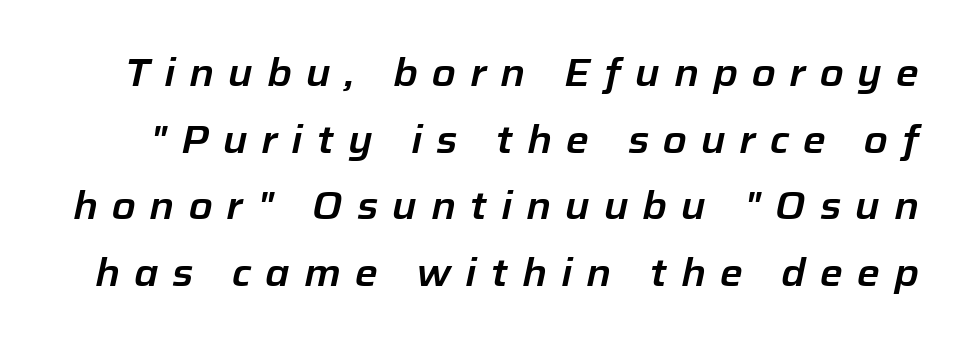
{"italic": "yes", "lean": "right", "slant_degrees": 12, "width": "normal", "stroke_contrast": "low", "x_height": "medium", "monospaced": "no", "underline": "no", "line_spacing_ratio": 1.71, "letter_spacing": "wide", "letter_spacing_em": 0.36, "glyph_px": 39}
